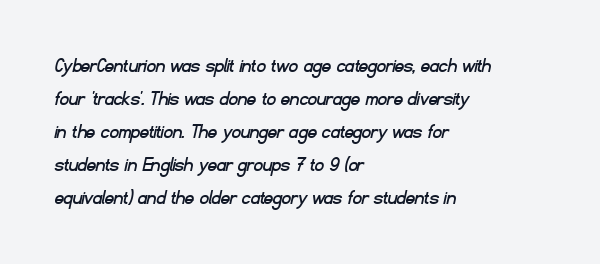
The image shows 22 px text type; set left-aligned, normal line spacing (1.5x), normal letter spacing, not underlined.
